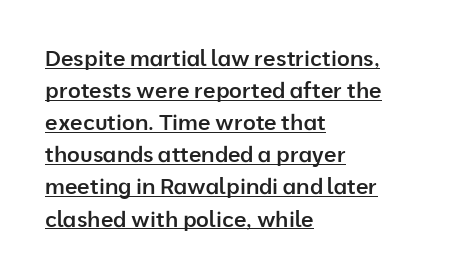
{"italic": "no", "bold": "semi", "underline": "yes", "align": "left", "line_spacing": "normal", "line_spacing_ratio": 1.46, "letter_spacing": "normal", "letter_spacing_em": 0.0, "glyph_px": 22}
